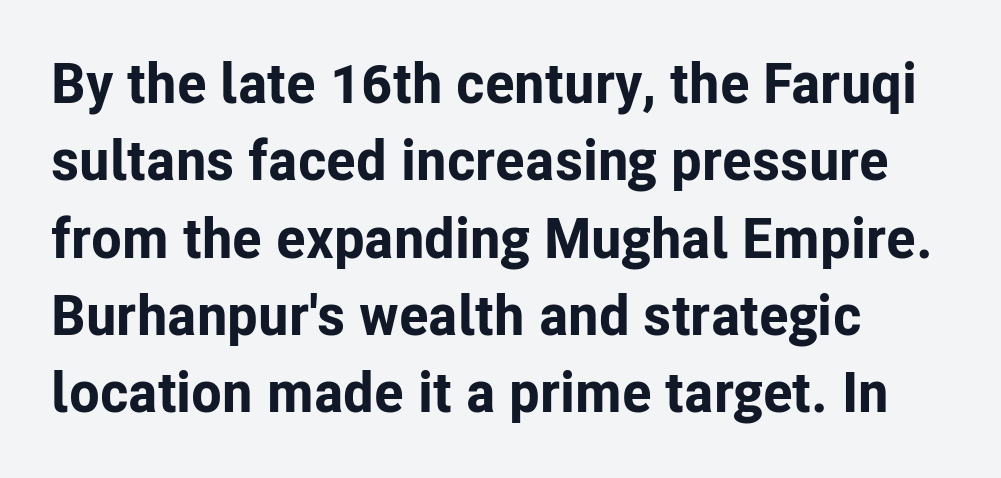
It's the straight-up-and-down kind of type. The letterforms sit shoulder to shoulder at normal distance. Rows of type keep a routine distance in the vertical direction. The strip under each line holds only bare page. Proportional: the letters do not fall into vertical columns.
